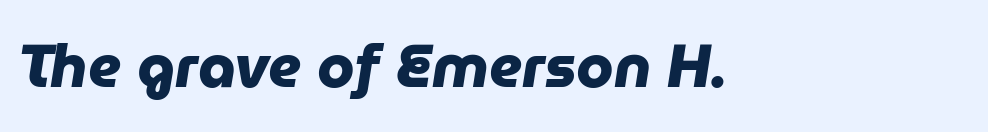
The image shows 60 px heavy sans-serif type; set left-aligned, normal letter spacing, not underlined; low stroke contrast and a medium x-height.
